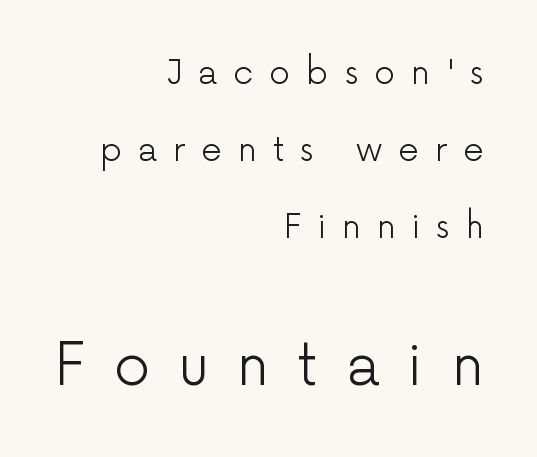
Small over large — that's the arrangement of the two blocks here. Summary of weight: not heavy and not bold. A flush-right, rag-left setting is used for this passage. Rows of type keep a wide berth in the vertical direction. Nope, not italic — everything's standing straight. Just letters on the line, the space beneath them empty.
